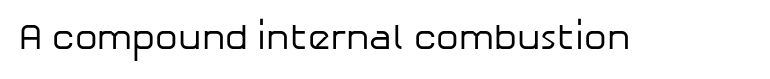
{"serif": "no", "italic": "no", "bold": "no", "weight": "regular", "width": "normal", "stroke_contrast": "low", "x_height": "medium", "monospaced": "no", "underline": "no", "letter_spacing": "normal", "letter_spacing_em": 0.0, "glyph_px": 36}
